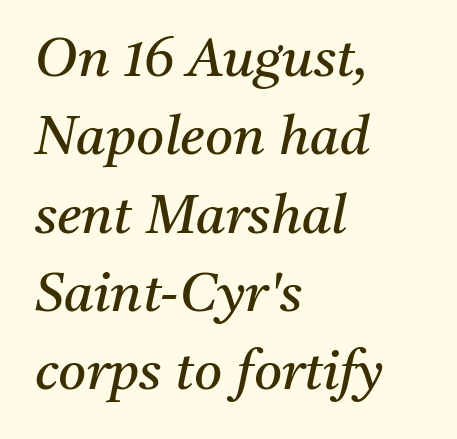
Q: Is the text bold? A: No.
Q: Is the text italic (slanted)? A: Yes, it leans right by about 11 degrees.
Q: Is the typeface a serif or a sans-serif typeface? A: Serif.
Q: Is the text underlined? A: No.
Q: How is the paragraph aligned? A: Left-aligned.
Q: Is the spacing between letters normal or unusually wide? A: Normal.
Q: Is the spacing between lines tight, normal or loose? A: Normal.
Q: Width (condensed, normal, or wide)? A: Normal.
Q: Stroke contrast? A: Medium.
Q: x-height? A: Medium.
Q: Monospaced? A: No.
